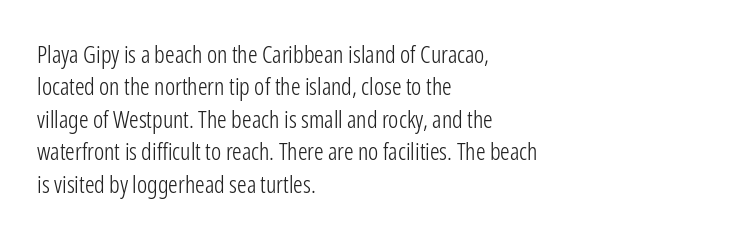
The typesetter chose a ragged-right arrangement here. In terms of letterspacing, this is plain default setting. Descenders hang freely into open space. A typesetter would call this leading conventional body-copy spacing. Stems and bowls with no extra thickness — not bold.
